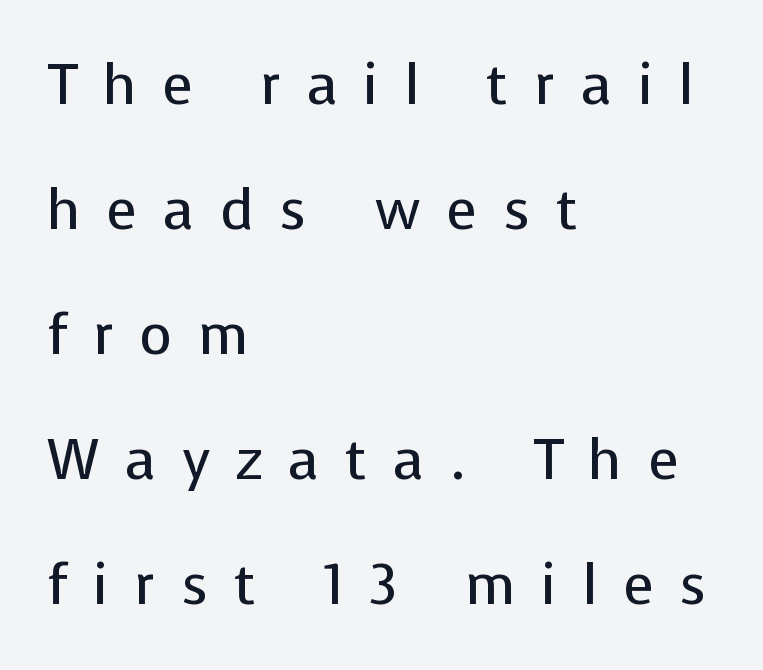
{"serif": "no", "italic": "no", "bold": "no", "weight": "regular", "width": "normal", "stroke_contrast": "low", "x_height": "medium", "monospaced": "no", "underline": "no", "align": "left", "line_spacing": "loose", "line_spacing_ratio": 2.23, "letter_spacing": "wide", "letter_spacing_em": 0.46, "glyph_px": 56}
